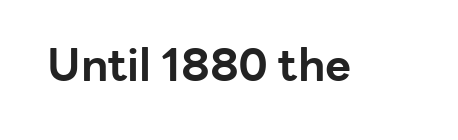
Q: Is the text bold? A: Yes.
Q: Is the text italic (slanted)? A: No, it is upright.
Q: Is the typeface a serif or a sans-serif typeface? A: Sans-serif.
Q: Is the text underlined? A: No.
Q: Is the spacing between letters normal or unusually wide? A: Normal.
Q: Width (condensed, normal, or wide)? A: Normal.
Q: Stroke contrast? A: Low.
Q: x-height? A: Medium.
Q: Monospaced? A: No.
